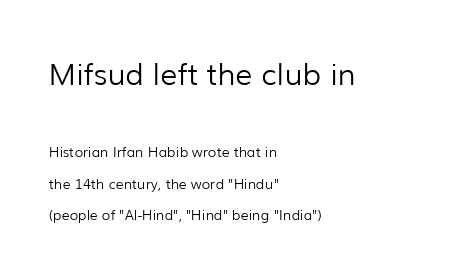
Tall strokes in this sample are plumb rather than angled. Casual observation: everything's shoved over to the left. The horizontal fit of the characters is conventional and even. The space directly below the letters is spotless.
